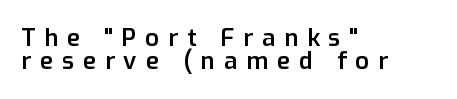
Plain, unruled lines of type. Compared with typical body copy, the letter spacing here is much looser. Caption: semibold face, moderately heavy strokes. Notice how the passage keeps a crisp vertical edge on the left only. How would I describe the line gaps? Narrow and economical. Is there any slant? The stems are plumb.
